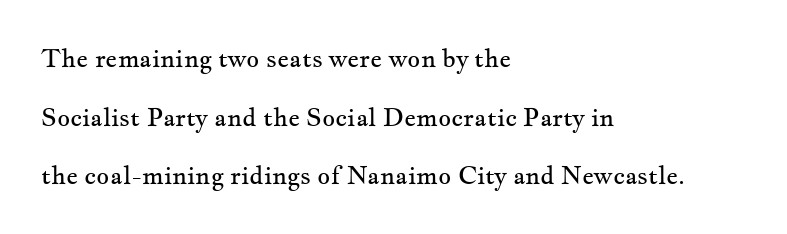
Q: Is the text bold? A: No.
Q: Is the text italic (slanted)? A: No, it is upright.
Q: Is the text underlined? A: No.
Q: How is the paragraph aligned? A: Left-aligned.
Q: Is the spacing between letters normal or unusually wide? A: Normal.
Q: Is the spacing between lines tight, normal or loose? A: Loose.
